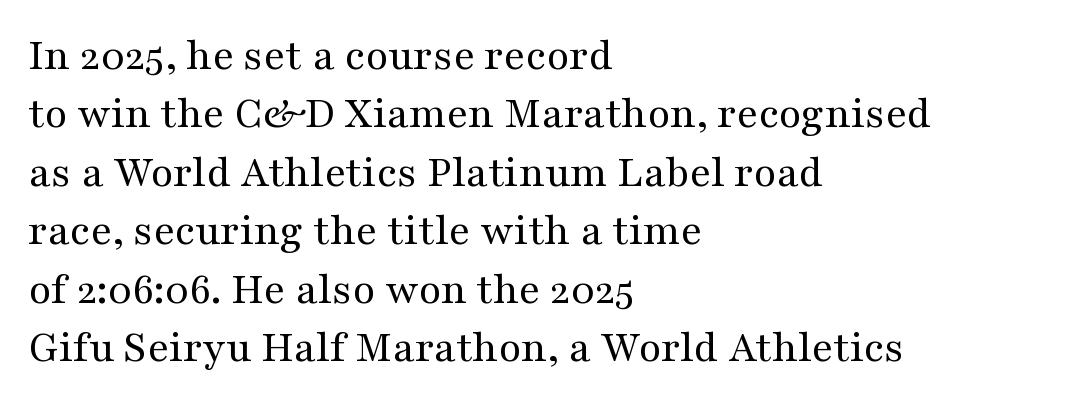
{"serif": "yes", "italic": "no", "bold": "no", "weight": "regular", "width": "wide", "stroke_contrast": "medium", "x_height": "medium", "monospaced": "no", "underline": "no", "align": "left", "line_spacing": "normal", "line_spacing_ratio": 1.27, "letter_spacing": "normal", "letter_spacing_em": 0.0, "glyph_px": 46}
